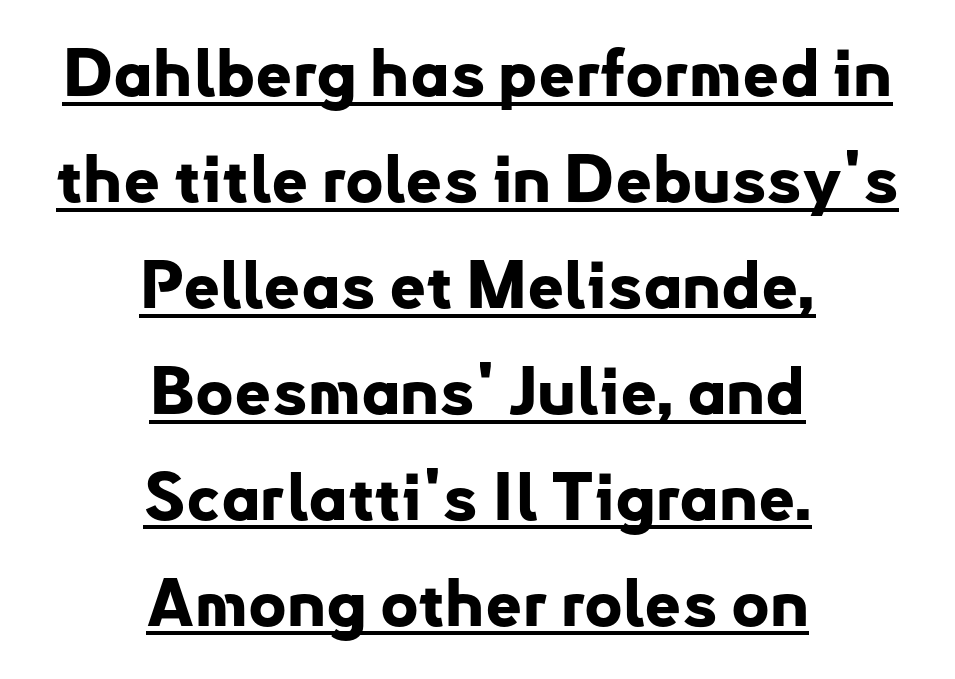
Q: Is the text bold? A: Yes.
Q: Is the text italic (slanted)? A: No, it is upright.
Q: Is the typeface a serif or a sans-serif typeface? A: Sans-serif.
Q: Is the text underlined? A: Yes.
Q: How is the paragraph aligned? A: Centered.
Q: Is the spacing between letters normal or unusually wide? A: Normal.
Q: Is the spacing between lines tight, normal or loose? A: Normal.
Q: Width (condensed, normal, or wide)? A: Normal.
Q: Stroke contrast? A: Low.
Q: x-height? A: Small.
Q: Monospaced? A: No.
